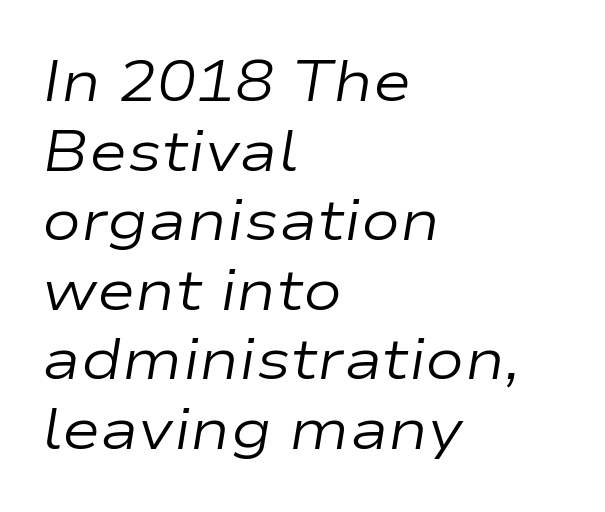
The image shows 58 px regular-weight, wide type, italic (leaning right); set left-aligned, line spacing 1.2x, normal letter spacing, not underlined; low stroke contrast and a medium x-height.
